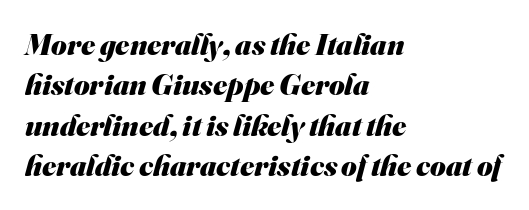
The image shows 30 px heavy sans-serif type; set left-aligned, normal line spacing (1.35x), normal letter spacing, not underlined; medium stroke contrast and a small x-height.
